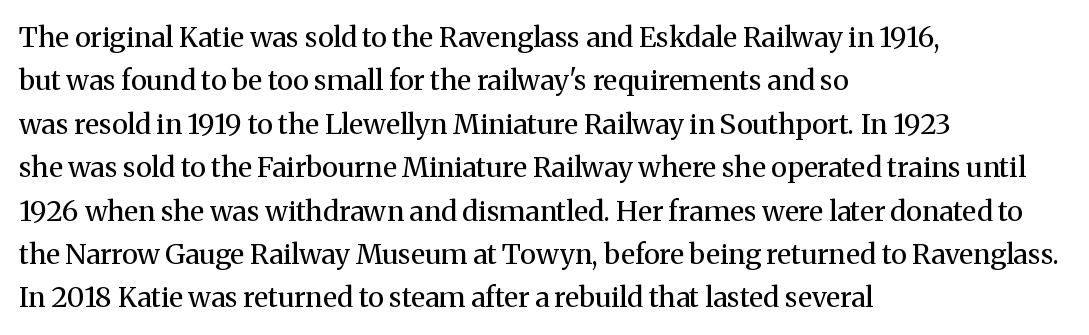
The typography opts for an upright posture over an oblique one. The string is rendered with underlining switched off. The designer left line spacing at the default. The lines are quadded left. You could not count columns in this text — the font is proportionally spaced.
